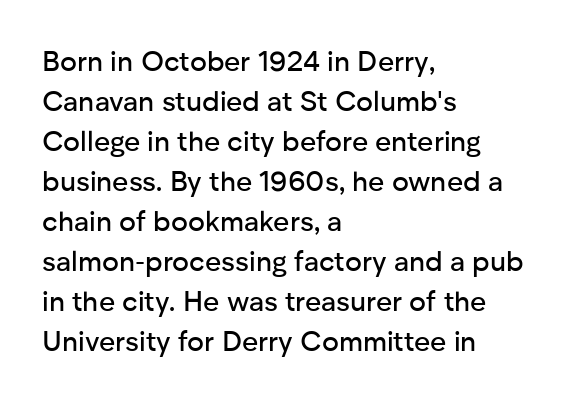
The image shows 28 px sans-serif type, upright; set left-aligned, normal line spacing (1.43x), normal letter spacing, not underlined; low stroke contrast and a medium x-height.
